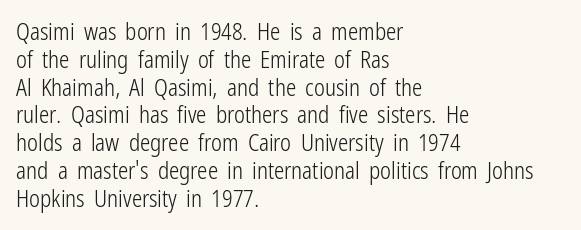
The image shows 23 px text type, upright; set left-aligned, line spacing 1.21x, normal letter spacing, not underlined.
